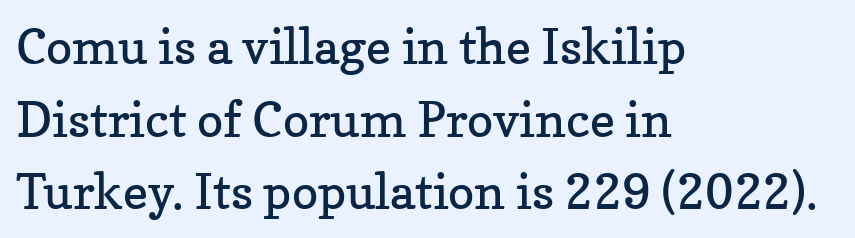
The vertical gap from one line to the next is medium. Between one letter and the next there's only the usual sliver of space. Nothing heavy about these letters — not bold at all. No word sits above an underline. This sample uses a serif face.
